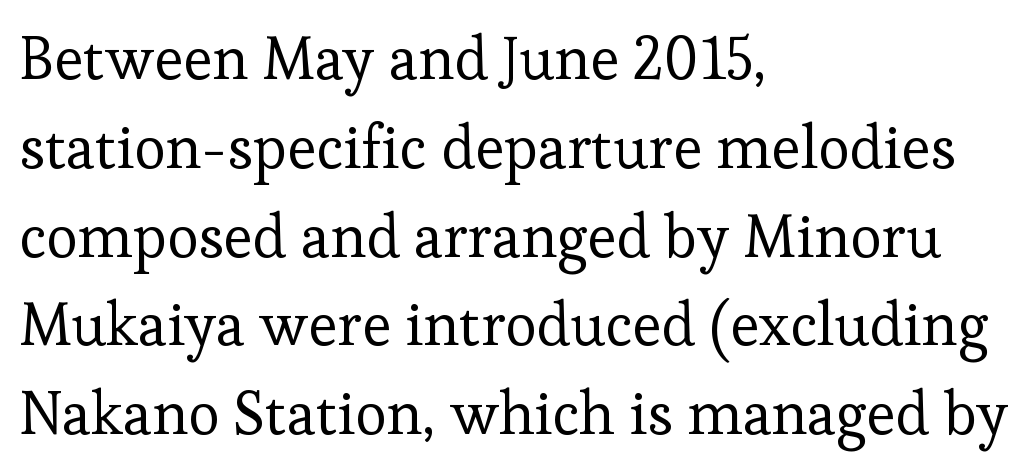
Q: Is the text bold? A: No.
Q: Is the text italic (slanted)? A: No, it is upright.
Q: Is the typeface a serif or a sans-serif typeface? A: Serif.
Q: Is the text underlined? A: No.
Q: How is the paragraph aligned? A: Left-aligned.
Q: Is the spacing between letters normal or unusually wide? A: Normal.
Q: Is the spacing between lines tight, normal or loose? A: Normal.
Q: Width (condensed, normal, or wide)? A: Normal.
Q: Stroke contrast? A: Low.
Q: x-height? A: Medium.
Q: Monospaced? A: No.
